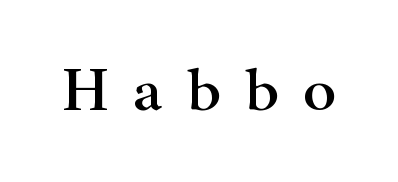
Q: Is the text italic (slanted)? A: No, it is upright.
Q: Is the typeface a serif or a sans-serif typeface? A: Serif.
Q: Is the text underlined? A: No.
Q: Is the spacing between letters normal or unusually wide? A: Unusually wide.
Q: Width (condensed, normal, or wide)? A: Wide.
Q: Stroke contrast? A: High.
Q: x-height? A: Small.
Q: Monospaced? A: No.
